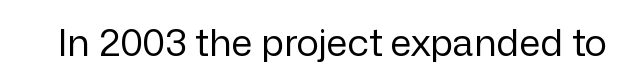
The image shows 38 px regular-weight sans-serif type, upright; set normal letter spacing, not underlined; low stroke contrast and a medium x-height.
